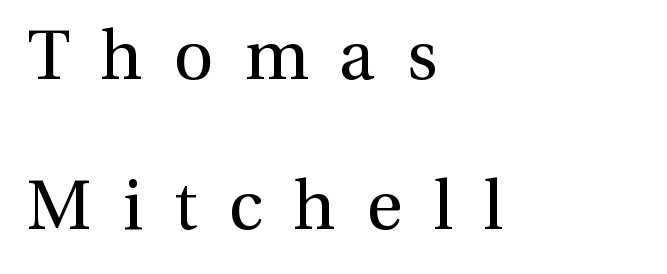
{"serif": "yes", "italic": "no", "bold": "no", "weight": "regular", "width": "normal", "stroke_contrast": "medium", "x_height": "medium", "monospaced": "no", "underline": "no", "align": "left", "line_spacing": "loose", "line_spacing_ratio": 2.17, "letter_spacing": "wide", "letter_spacing_em": 0.45, "glyph_px": 69}
